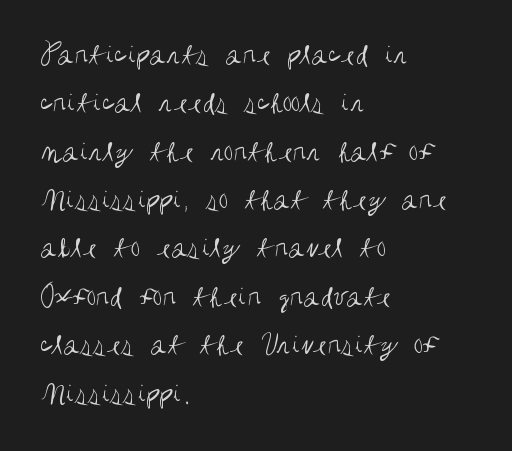
The image shows 31 px regular-weight, condensed sans-serif type; set left-aligned, normal line spacing (1.56x), normal letter spacing, not underlined; medium stroke contrast and a large x-height.
